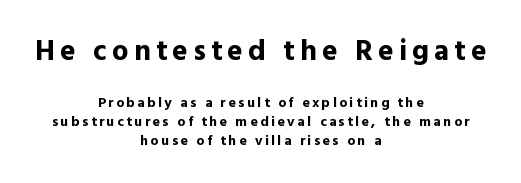
Q: Is the text bold? A: Yes.
Q: Is the text italic (slanted)? A: No, it is upright.
Q: Is the typeface a serif or a sans-serif typeface? A: Sans-serif.
Q: Is the text underlined? A: No.
Q: How is the paragraph aligned? A: Centered.
Q: Is the spacing between lines tight, normal or loose? A: Normal.
Q: Which block of text is set in a larger size, the first (top) or the second (bottom)? A: The first (top) one.
Q: Width (condensed, normal, or wide)? A: Normal.
Q: x-height? A: Medium.
Q: Monospaced? A: No.
